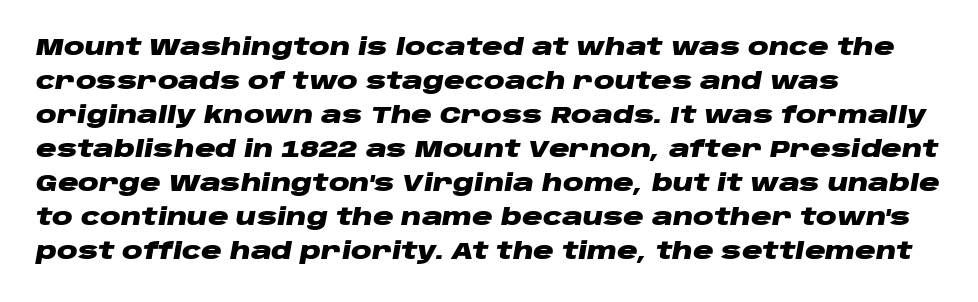
{"italic": "yes", "lean": "right", "slant_degrees": 10, "bold": "yes", "underline": "no", "align": "left", "line_spacing": "normal", "line_spacing_ratio": 1.48, "letter_spacing": "normal", "letter_spacing_em": 0.0, "glyph_px": 23}
